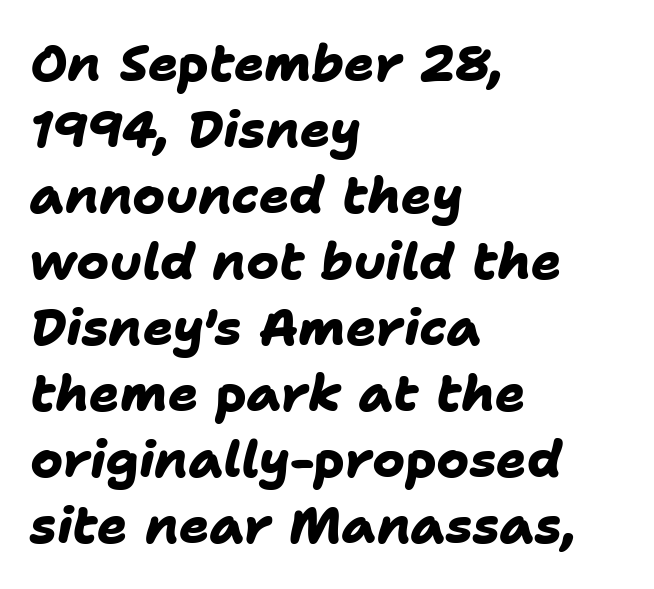
{"serif": "no", "bold": "yes", "weight": "heavy", "width": "normal", "stroke_contrast": "low", "x_height": "medium", "monospaced": "no", "underline": "no", "align": "left", "line_spacing": "normal", "line_spacing_ratio": 1.32, "letter_spacing": "normal", "letter_spacing_em": 0.0, "glyph_px": 50}
